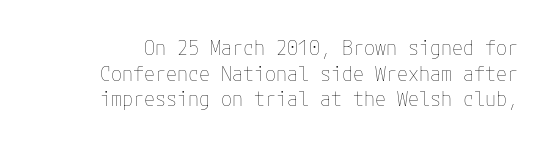
{"italic": "no", "bold": "no", "underline": "no", "line_spacing": "normal", "line_spacing_ratio": 1.28, "letter_spacing": "normal", "letter_spacing_em": 0.0, "glyph_px": 20}
